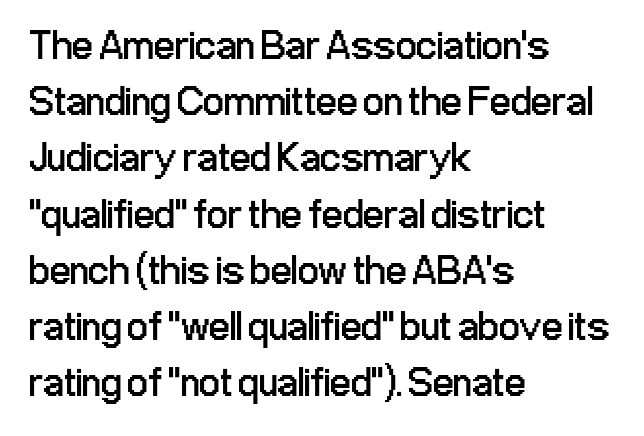
Q: Is the text bold? A: No.
Q: Is the text italic (slanted)? A: No, it is upright.
Q: Is the typeface a serif or a sans-serif typeface? A: Sans-serif.
Q: Is the text underlined? A: No.
Q: How is the paragraph aligned? A: Left-aligned.
Q: Is the spacing between letters normal or unusually wide? A: Normal.
Q: Is the spacing between lines tight, normal or loose? A: Normal.
Q: Width (condensed, normal, or wide)? A: Condensed.
Q: Stroke contrast? A: Low.
Q: x-height? A: Medium.
Q: Monospaced? A: No.
